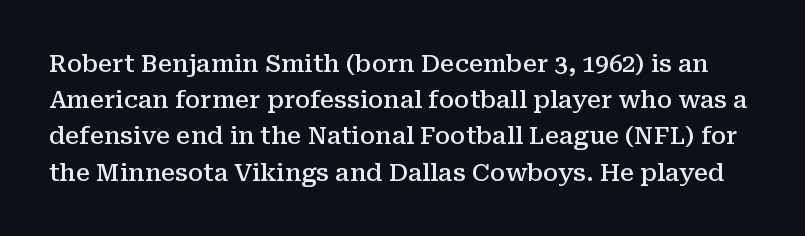
Q: Is the text bold? A: Semi-bold.
Q: Is the text italic (slanted)? A: No, it is upright.
Q: Is the text underlined? A: No.
Q: Is the spacing between letters normal or unusually wide? A: Normal.
Q: Is the spacing between lines tight, normal or loose? A: Normal.
